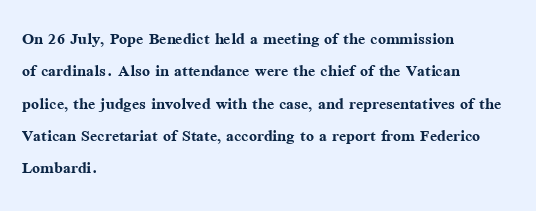
The image shows 21 px bold type, upright; set left-aligned, normal line spacing (1.54x), normal letter spacing, not underlined.
